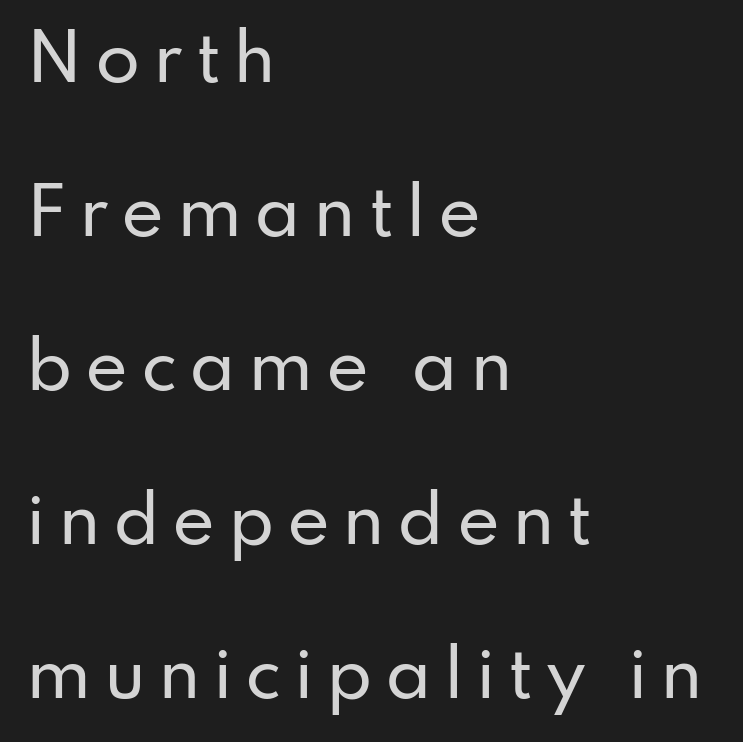
Airy leading. The space beneath each line is pristine and unruled. Teacher's note: observe the even left margin — that is flush-left alignment. Does the type have serifs? No, each stem ends abruptly. Designer's note — italics off, roman on. Do the characters align in a grid? No, the font is proportional.
